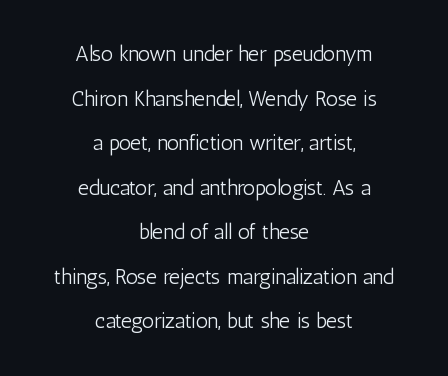
{"italic": "no", "bold": "no", "underline": "no", "align": "center", "line_spacing": "loose", "line_spacing_ratio": 2.12, "letter_spacing": "normal", "letter_spacing_em": 0.0, "glyph_px": 21}
